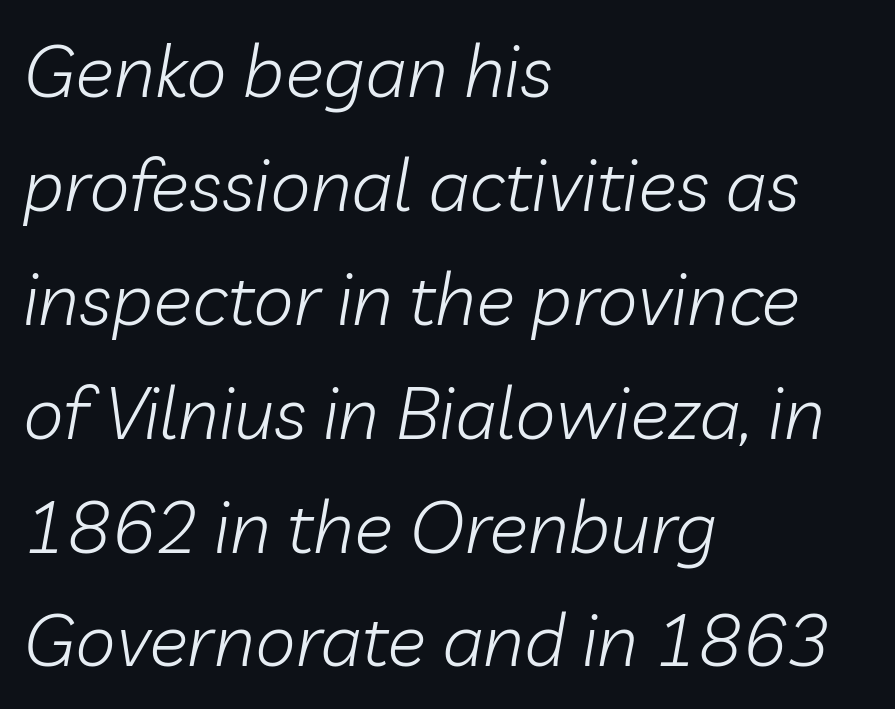
{"italic": "yes", "lean": "right", "slant_degrees": 10, "bold": "no", "weight": "light", "width": "normal", "stroke_contrast": "low", "x_height": "medium", "monospaced": "no", "underline": "no", "align": "left", "line_spacing": "normal", "line_spacing_ratio": 1.56, "letter_spacing": "normal", "letter_spacing_em": 0.0, "glyph_px": 73}
